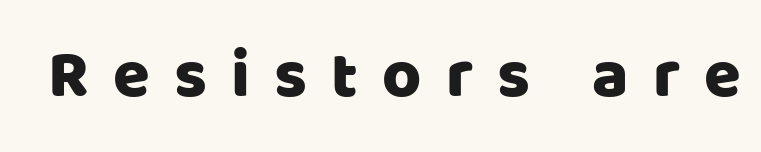
The image shows 67 px sans-serif type, upright; set unusually wide letter spacing (+0.36 em), not underlined; low stroke contrast and a large x-height.
